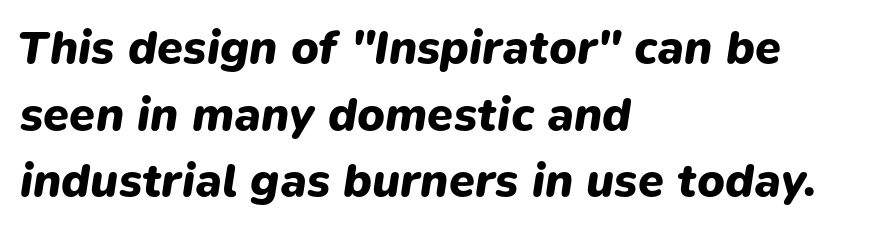
{"italic": "yes", "lean": "right", "slant_degrees": 9, "bold": "yes", "weight": "heavy", "width": "normal", "stroke_contrast": "low", "x_height": "medium", "monospaced": "no", "underline": "no", "align": "left", "line_spacing": "normal", "line_spacing_ratio": 1.42, "letter_spacing": "normal", "letter_spacing_em": 0.0, "glyph_px": 47}
